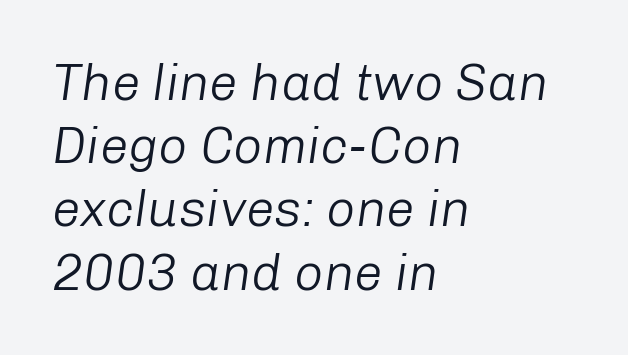
Q: Is the text bold? A: No.
Q: Is the text italic (slanted)? A: Yes, it leans right by about 8 degrees.
Q: Is the text underlined? A: No.
Q: How is the paragraph aligned? A: Left-aligned.
Q: Is the spacing between letters normal or unusually wide? A: Normal.
Q: Width (condensed, normal, or wide)? A: Normal.
Q: Stroke contrast? A: Low.
Q: x-height? A: Medium.
Q: Monospaced? A: No.
